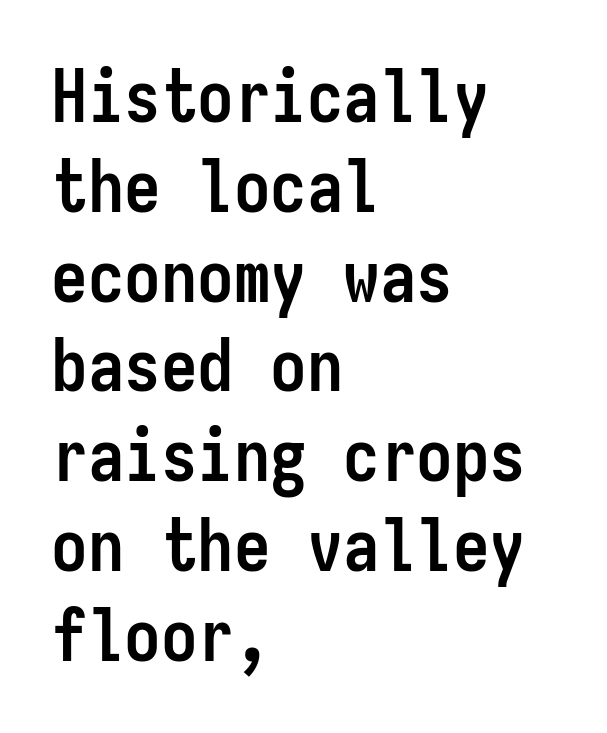
{"serif": "no", "italic": "no", "bold": "yes", "weight": "semibold", "width": "condensed", "stroke_contrast": "low", "x_height": "medium", "monospaced": "yes", "underline": "no", "align": "left", "line_spacing_ratio": 1.23, "letter_spacing": "normal", "letter_spacing_em": 0.0, "glyph_px": 73}
